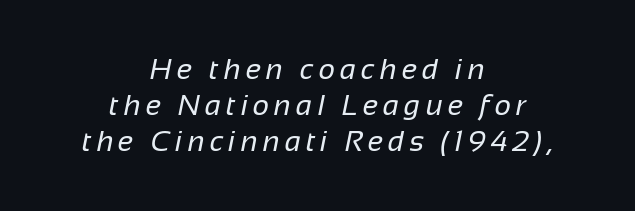
Q: Is the text bold? A: No.
Q: Is the typeface a serif or a sans-serif typeface? A: Sans-serif.
Q: Is the text underlined? A: No.
Q: How is the paragraph aligned? A: Centered.
Q: Is the spacing between lines tight, normal or loose? A: Normal.
Q: Width (condensed, normal, or wide)? A: Normal.
Q: Stroke contrast? A: Low.
Q: x-height? A: Medium.
Q: Monospaced? A: No.
